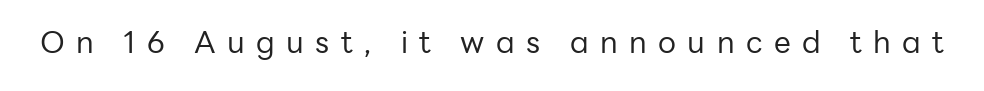
{"serif": "no", "italic": "no", "bold": "no", "weight": "regular", "width": "normal", "stroke_contrast": "low", "x_height": "medium", "monospaced": "no", "underline": "no", "letter_spacing": "wide", "letter_spacing_em": 0.38, "glyph_px": 30}
